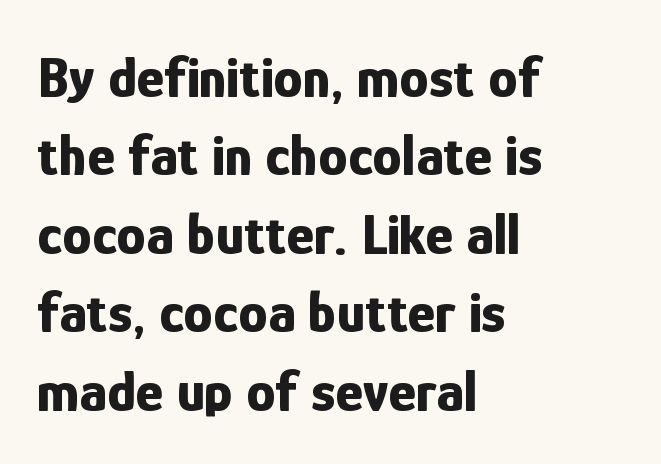
{"serif": "no", "italic": "no", "bold": "yes", "weight": "bold", "width": "condensed", "stroke_contrast": "low", "x_height": "medium", "monospaced": "no", "underline": "no", "align": "left", "line_spacing": "normal", "line_spacing_ratio": 1.33, "letter_spacing": "normal", "letter_spacing_em": 0.0, "glyph_px": 59}
